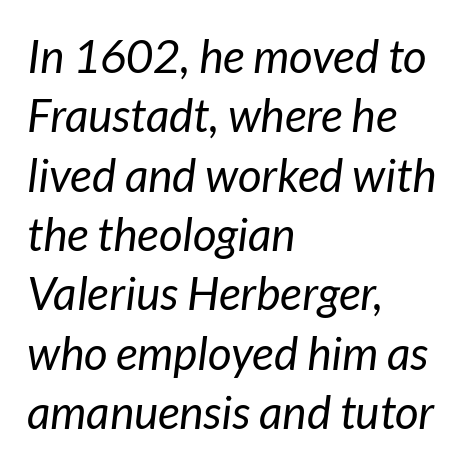
{"italic": "yes", "lean": "right", "slant_degrees": 7, "bold": "no", "weight": "regular", "width": "normal", "stroke_contrast": "low", "x_height": "medium", "monospaced": "no", "underline": "no", "align": "left", "line_spacing": "normal", "line_spacing_ratio": 1.29, "letter_spacing": "normal", "letter_spacing_em": 0.0, "glyph_px": 46}
